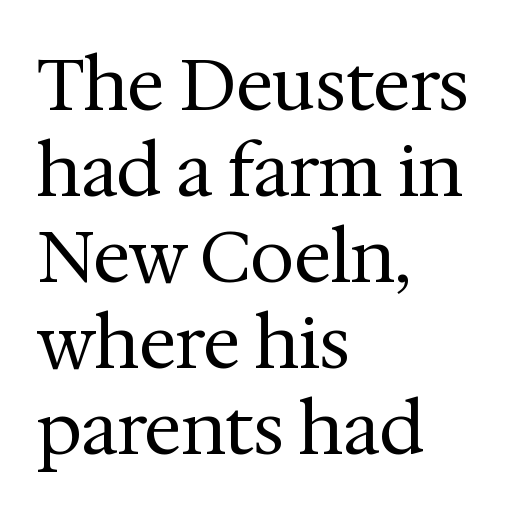
{"serif": "yes", "italic": "no", "bold": "no", "weight": "regular", "width": "normal", "stroke_contrast": "medium", "x_height": "medium", "monospaced": "no", "underline": "no", "align": "left", "line_spacing_ratio": 1.21, "letter_spacing": "normal", "letter_spacing_em": 0.0, "glyph_px": 71}
